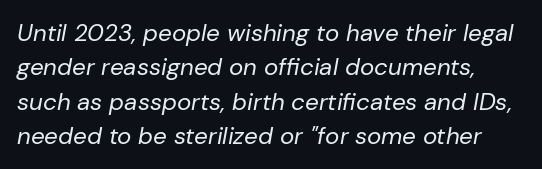
This sample uses an oblique cut, with every glyph tilted off the vertical. Each stroke keeps to a modest, everyday thickness or less. Short note: letters normally spaced. The string is rendered with underlining switched off. The passage shown stacks its lines at a standard gap.
